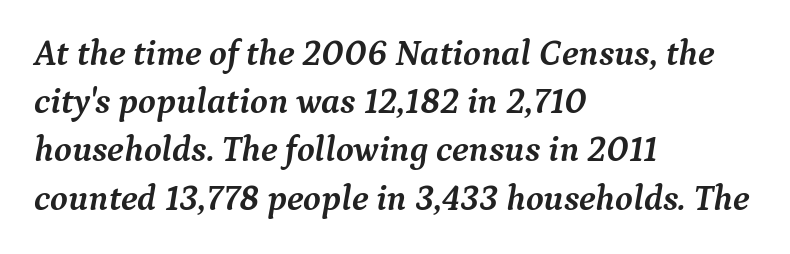
Look at the bottom of the vertical strokes: they flare into serifs here. The foot of each line stays bare and open. All the whitespace from short lines collects on the right. Pretty heavy lettering here — definitely bold.
